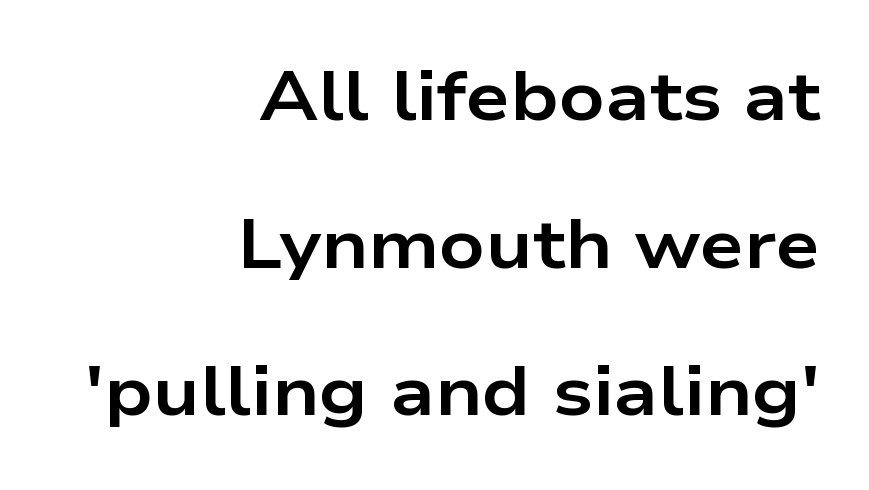
{"serif": "no", "italic": "no", "bold": "yes", "weight": "bold", "width": "wide", "stroke_contrast": "low", "x_height": "medium", "monospaced": "no", "underline": "no", "align": "right", "line_spacing": "loose", "line_spacing_ratio": 2.11, "letter_spacing": "normal", "letter_spacing_em": 0.0, "glyph_px": 70}
